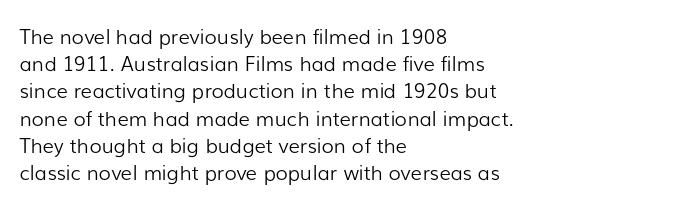
{"italic": "no", "bold": "no", "underline": "no", "align": "left", "line_spacing": "normal", "line_spacing_ratio": 1.36, "letter_spacing": "normal", "letter_spacing_em": 0.0, "glyph_px": 20}
